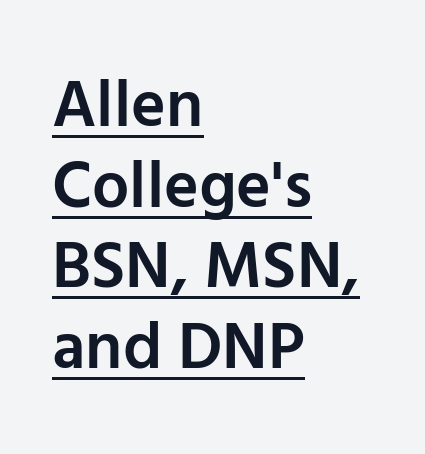
Emphasis by weight is partial: semibold. Compared with a centered layout, this one pins lines to the left instead. Stroke terminals: plain, sans-serif. Each letter keeps its own natural width here, so spacing adapts to shape.
